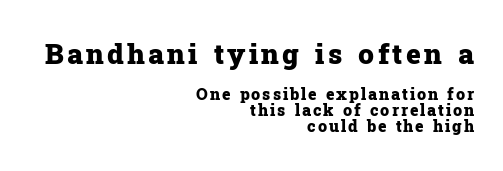
{"serif": "yes", "italic": "no", "bold": "yes", "weight": "heavy", "width": "normal", "stroke_contrast": "low", "x_height": "medium", "monospaced": "no", "underline": "no", "align": "right", "line_spacing": "tight", "line_spacing_ratio": 1.01, "larger_block": "first", "size_ratio": 1.75, "glyph_px": 28}
